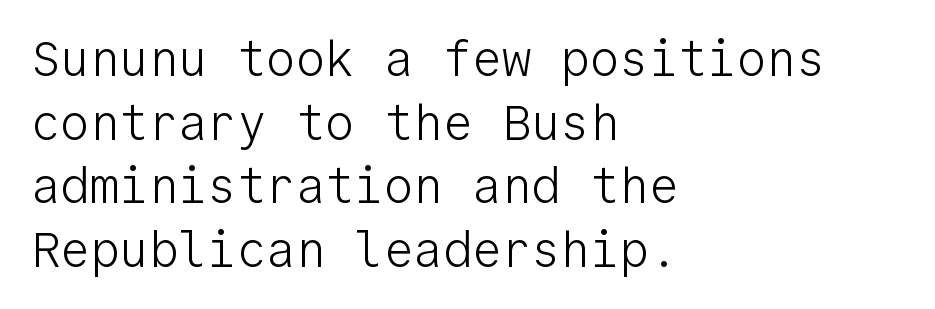
The zone under the glyphs is completely vacant. Look at the bottom of the vertical strokes: they stop flat, with no serifs. Letter spacing: default. Looks like terminal output: every glyph gets an equal slot. These lines are set flush left with a ragged right edge. This is not heavy type; no bold has been used.
